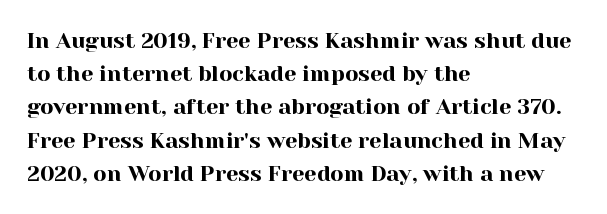
These lines keep a tight, regular rhythm from letter to letter. Vertical spacing — default. No word sits above an underline. The setting favours the left margin, as ordinary paragraphs usually do. The font's upright variant was chosen for this text.
